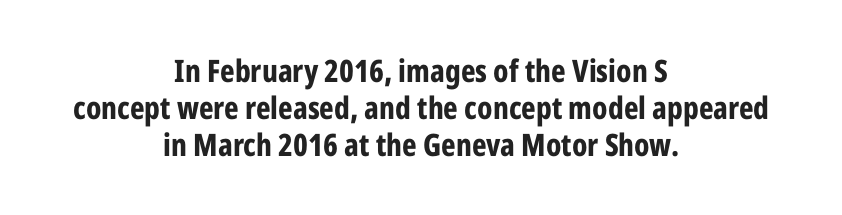
The image shows 31 px bold, condensed sans-serif type, upright; set centered, line spacing 1.2x, normal letter spacing, not underlined; low stroke contrast and a medium x-height.
